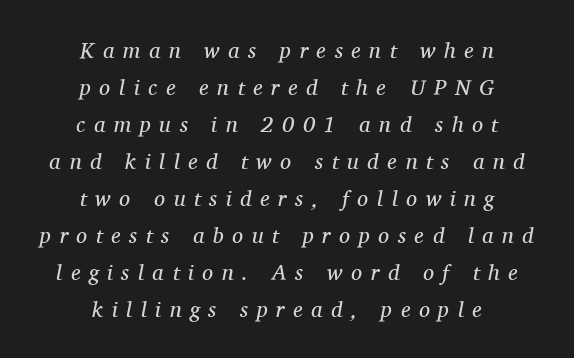
The foot of each line stays bare and open. In terms of posture, this sample is oblique. What stands out about the letter spacing? Its width — letters are far apart. Regular leading.
